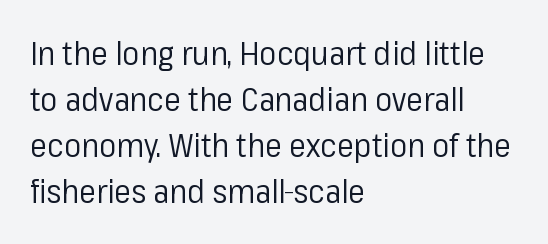
The image shows 32 px regular-weight sans-serif type, upright; set left-aligned, normal line spacing (1.44x), normal letter spacing, not underlined; low stroke contrast and a medium x-height.
